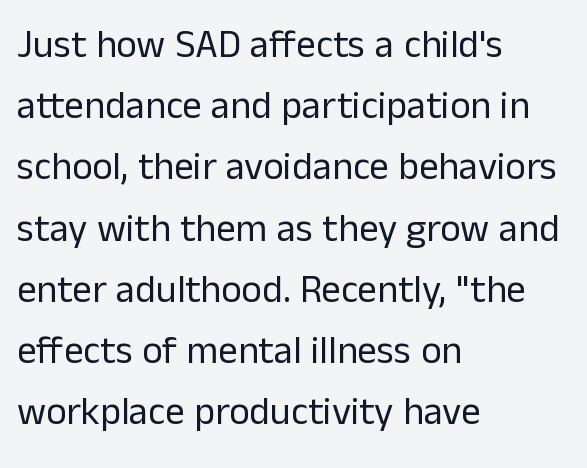
Q: Is the text bold? A: No.
Q: Is the text italic (slanted)? A: No, it is upright.
Q: Is the typeface a serif or a sans-serif typeface? A: Sans-serif.
Q: Is the text underlined? A: No.
Q: How is the paragraph aligned? A: Left-aligned.
Q: Is the spacing between letters normal or unusually wide? A: Normal.
Q: Is the spacing between lines tight, normal or loose? A: Normal.
Q: Width (condensed, normal, or wide)? A: Normal.
Q: Stroke contrast? A: Low.
Q: x-height? A: Medium.
Q: Monospaced? A: No.
